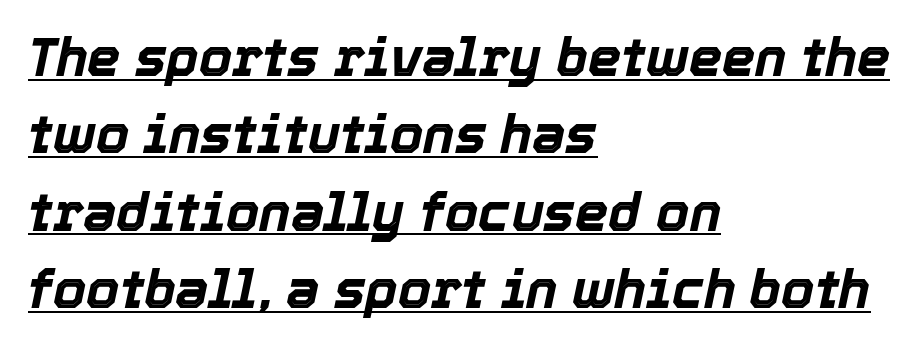
Q: Is the text bold? A: Yes.
Q: Is the text italic (slanted)? A: Yes, it leans right by about 12 degrees.
Q: Is the text underlined? A: Yes.
Q: How is the paragraph aligned? A: Left-aligned.
Q: Is the spacing between letters normal or unusually wide? A: Normal.
Q: Is the spacing between lines tight, normal or loose? A: Normal.
Q: Width (condensed, normal, or wide)? A: Normal.
Q: x-height? A: Medium.
Q: Monospaced? A: No.
